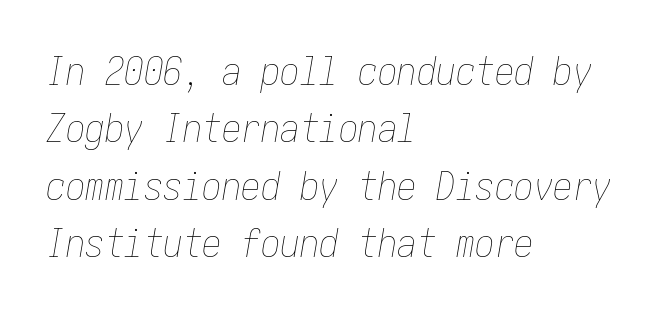
The space beneath each line is pristine and unruled. An italicized treatment has been applied to the whole sample. Characters follow at the spacing the type designer built in. The passage shown is not bold in any degree. The typesetter chose a ragged-right arrangement here. Rows of type keep a routine distance in the vertical direction.
